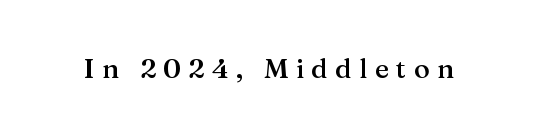
{"italic": "no", "bold": "semi", "underline": "no", "letter_spacing": "wide", "letter_spacing_em": 0.27, "glyph_px": 27}
